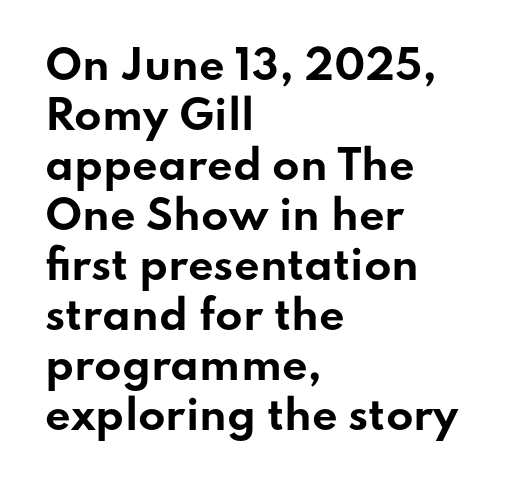
The image shows 40 px bold, wide sans-serif type, upright; set left-aligned, normal line spacing (1.25x), normal letter spacing, not underlined; low stroke contrast and a small x-height.
